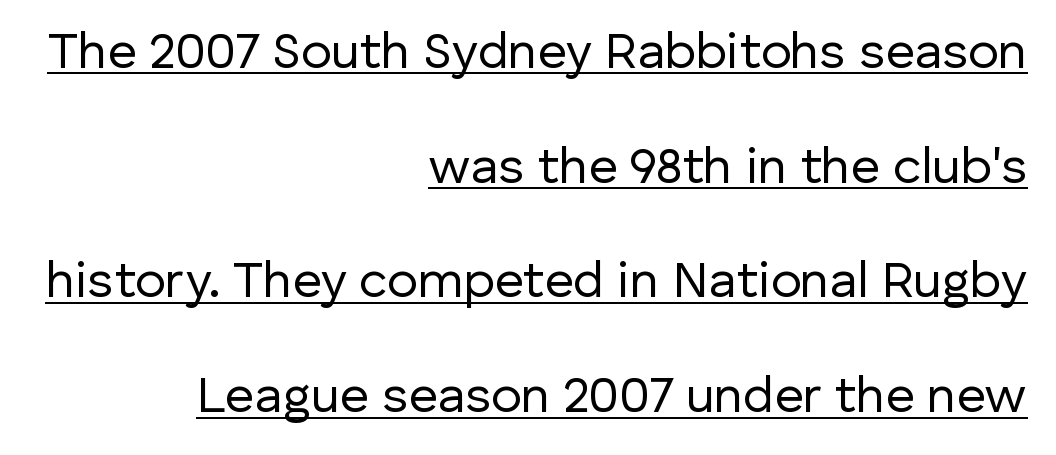
Q: Is the text bold? A: No.
Q: Is the text italic (slanted)? A: No, it is upright.
Q: Is the typeface a serif or a sans-serif typeface? A: Sans-serif.
Q: Is the text underlined? A: Yes.
Q: How is the paragraph aligned? A: Right-aligned.
Q: Is the spacing between letters normal or unusually wide? A: Normal.
Q: Is the spacing between lines tight, normal or loose? A: Loose.
Q: Width (condensed, normal, or wide)? A: Normal.
Q: Stroke contrast? A: Low.
Q: x-height? A: Medium.
Q: Monospaced? A: No.
